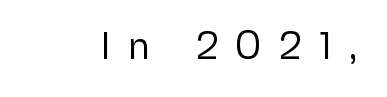
The image shows 38 px regular-weight sans-serif type, upright; set unusually wide letter spacing (+0.45 em), not underlined; low stroke contrast and a medium x-height.
